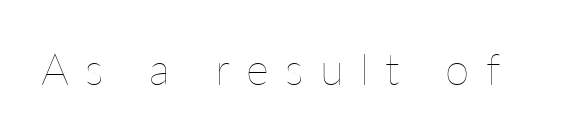
The image shows 44 px thin type, upright; set unusually wide letter spacing (+0.37 em), not underlined; low stroke contrast and a medium x-height.
